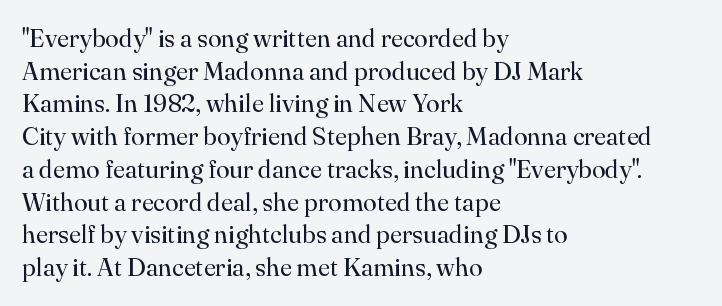
What's the leading like? Ordinary, nothing unusual. The passage shown has conventional tracking throughout. The typography opts for an upright posture over an oblique one. The passage is arranged the way most books set body copy — flush left.
